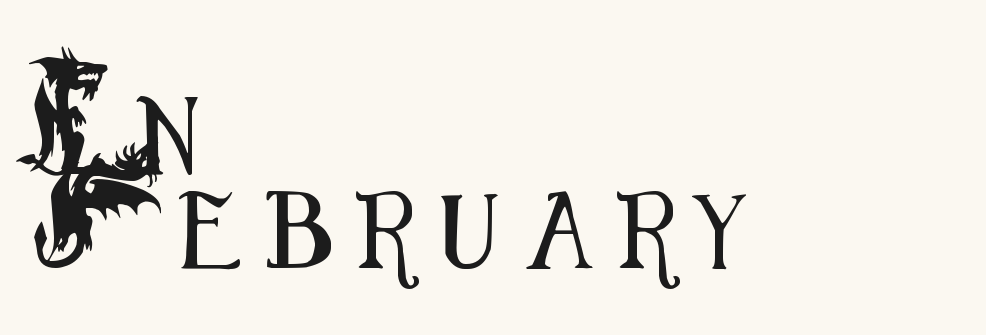
{"serif": "no", "italic": "no", "width": "condensed", "stroke_contrast": "medium", "x_height": "small", "monospaced": "no", "underline": "no", "align": "left", "line_spacing_ratio": 1.22, "letter_spacing": "wide", "letter_spacing_em": 0.35, "glyph_px": 77}
